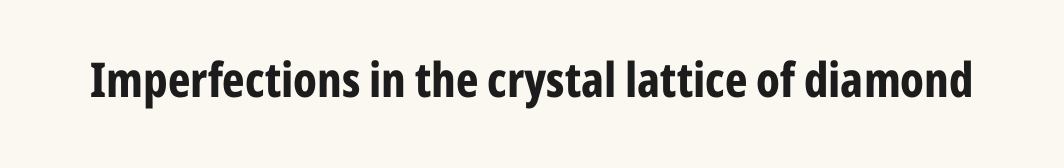
The image shows 48 px bold, condensed sans-serif type, upright; set normal letter spacing, not underlined; low stroke contrast and a medium x-height.
